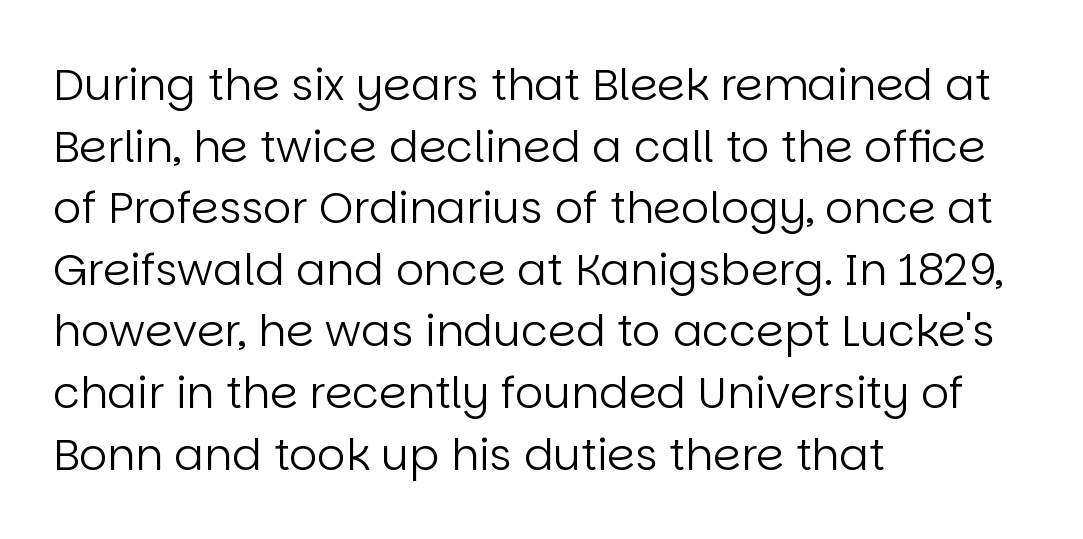
{"serif": "no", "italic": "no", "bold": "no", "weight": "regular", "width": "normal", "stroke_contrast": "low", "x_height": "large", "monospaced": "no", "underline": "no", "align": "left", "line_spacing": "normal", "line_spacing_ratio": 1.4, "letter_spacing": "normal", "letter_spacing_em": 0.0, "glyph_px": 44}
